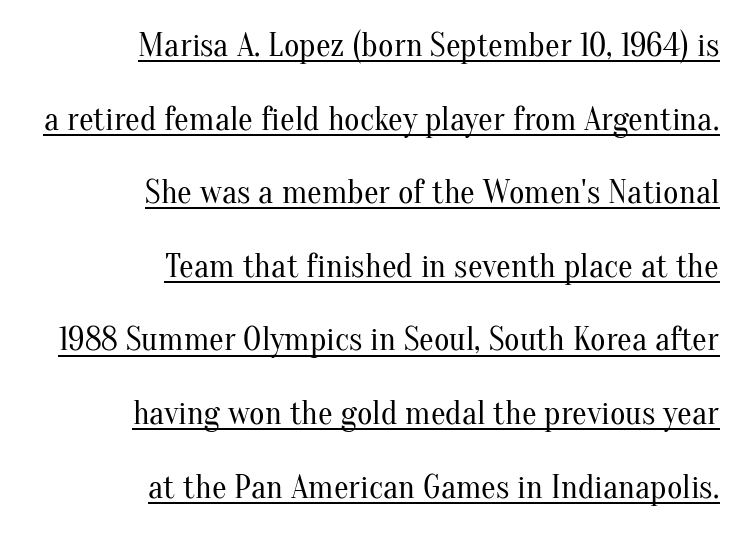
Upright lettering throughout. The face used here is rendered with its standard letterfit. The glyphs are accompanied by a horizontal stroke just below them. Varying glyph widths throughout — classic text-font behaviour. This is serif lettering, the kind often seen in printed books. Typeset ragged left — the right edge is the straight one.
